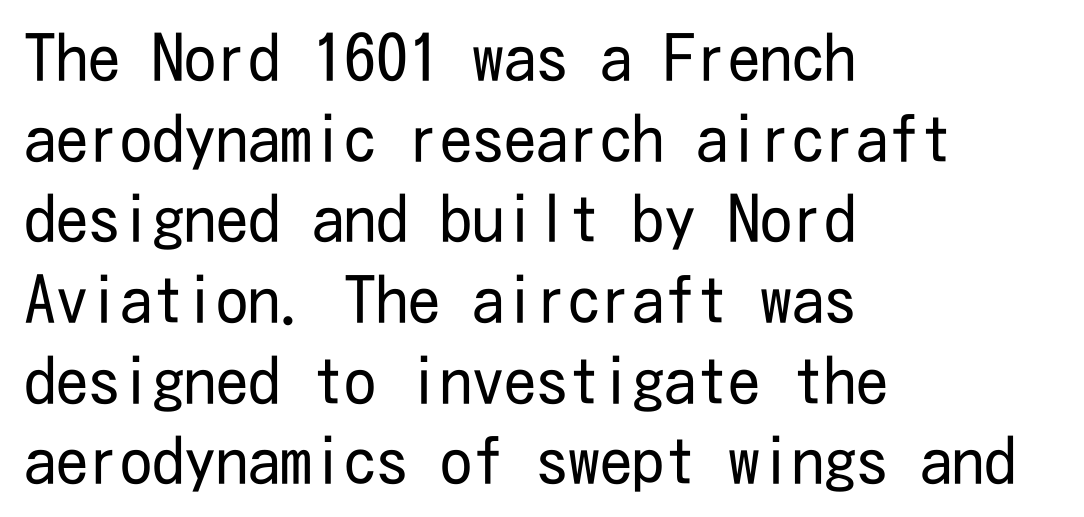
{"serif": "no", "italic": "no", "bold": "no", "weight": "regular", "width": "condensed", "stroke_contrast": "low", "x_height": "medium", "underline": "no", "align": "left", "line_spacing": "normal", "line_spacing_ratio": 1.26, "letter_spacing": "normal", "letter_spacing_em": 0.0, "glyph_px": 64}
